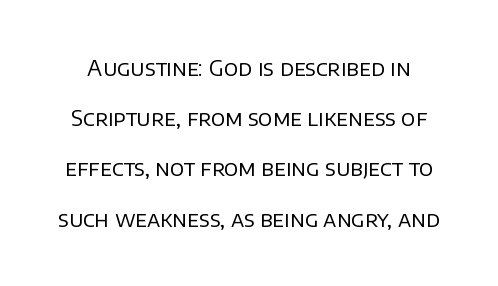
Q: Is the text bold? A: No.
Q: Is the text italic (slanted)? A: No, it is upright.
Q: Is the text underlined? A: No.
Q: Is the spacing between letters normal or unusually wide? A: Normal.
Q: Is the spacing between lines tight, normal or loose? A: Loose.
